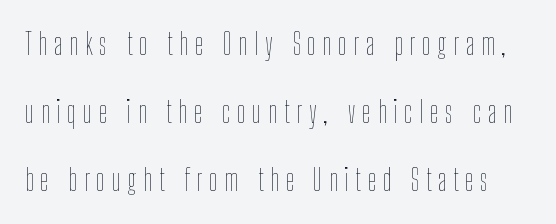
Q: Is the text bold? A: No.
Q: Is the text italic (slanted)? A: No, it is upright.
Q: Is the text underlined? A: No.
Q: Is the spacing between letters normal or unusually wide? A: Unusually wide.
Q: Is the spacing between lines tight, normal or loose? A: Loose.
Q: Width (condensed, normal, or wide)? A: Condensed.
Q: Stroke contrast? A: Low.
Q: x-height? A: Medium.
Q: Monospaced? A: No.
